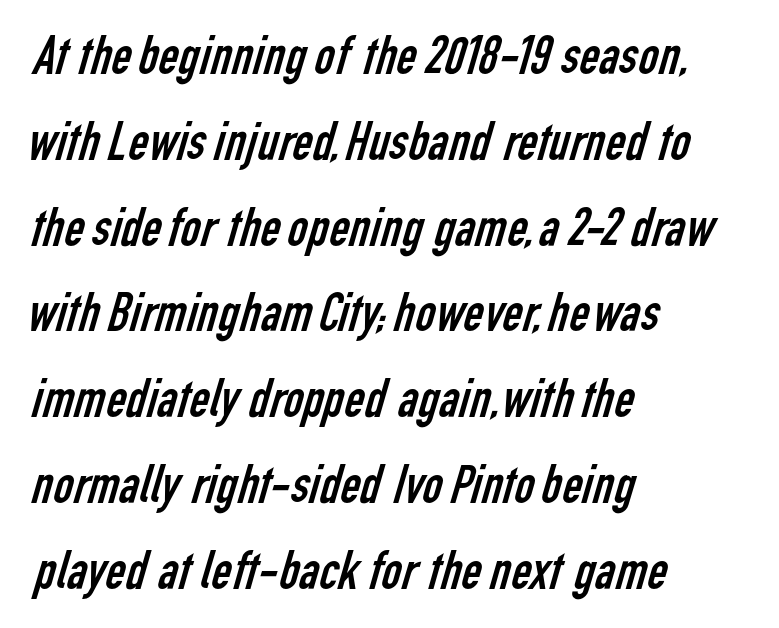
{"serif": "no", "bold": "no", "weight": "regular", "width": "condensed", "stroke_contrast": "low", "x_height": "medium", "monospaced": "no", "underline": "no", "align": "left", "line_spacing": "normal", "line_spacing_ratio": 1.56, "letter_spacing": "normal", "letter_spacing_em": 0.0, "glyph_px": 55}
